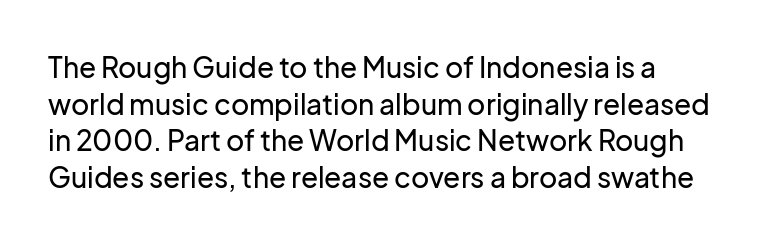
Q: Is the text italic (slanted)? A: No, it is upright.
Q: Is the typeface a serif or a sans-serif typeface? A: Sans-serif.
Q: Is the text underlined? A: No.
Q: How is the paragraph aligned? A: Left-aligned.
Q: Is the spacing between letters normal or unusually wide? A: Normal.
Q: Is the spacing between lines tight, normal or loose? A: Normal.
Q: Width (condensed, normal, or wide)? A: Normal.
Q: Stroke contrast? A: Low.
Q: x-height? A: Medium.
Q: Monospaced? A: No.
